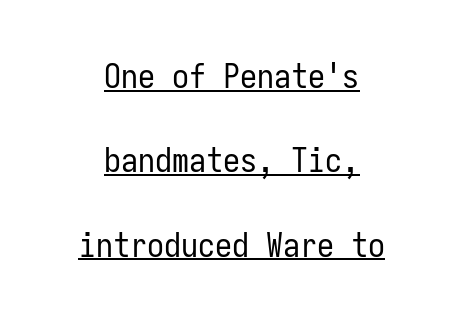
{"serif": "no", "italic": "no", "bold": "no", "weight": "regular", "width": "condensed", "stroke_contrast": "low", "x_height": "medium", "monospaced": "yes", "underline": "yes", "align": "center", "line_spacing": "loose", "line_spacing_ratio": 2.48, "letter_spacing": "normal", "letter_spacing_em": 0.0, "glyph_px": 34}
